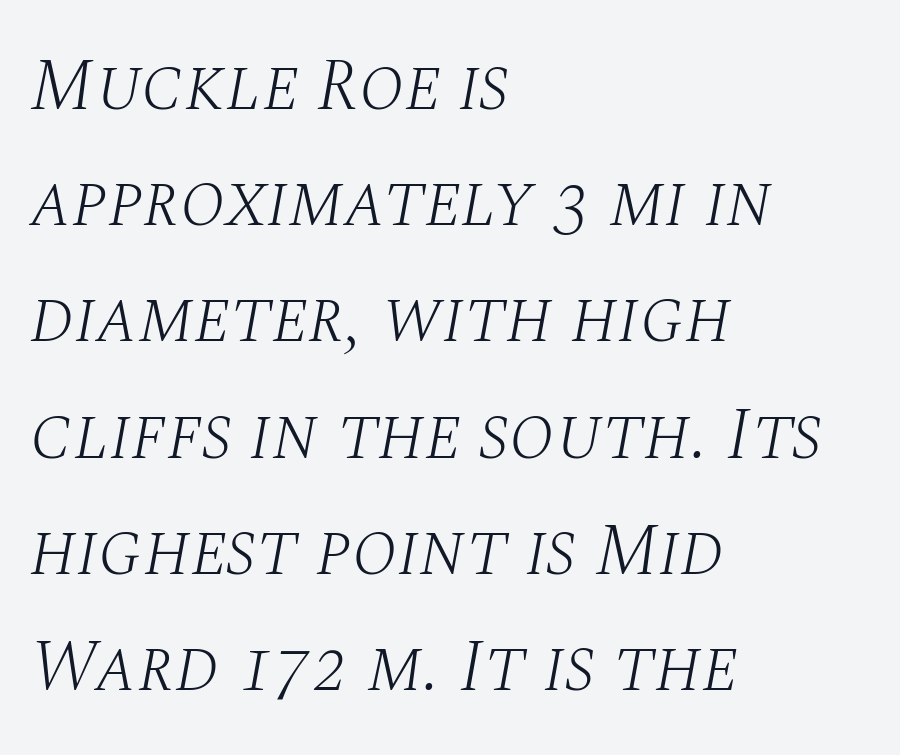
Proportional: the letters do not fall into vertical columns. Weight: not bold — regular or lighter. The lines in this sample share a left origin and differ only in where they stop. I'd call this a serif setting — the letters wear small feet.
